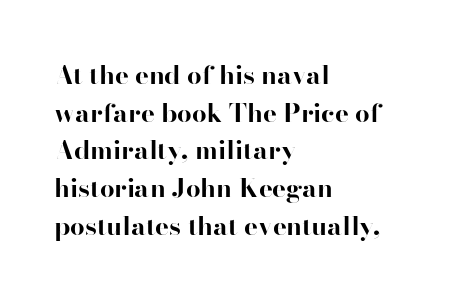
Q: Is the text bold? A: Yes.
Q: Is the text italic (slanted)? A: No, it is upright.
Q: Is the text underlined? A: No.
Q: How is the paragraph aligned? A: Left-aligned.
Q: Is the spacing between letters normal or unusually wide? A: Normal.
Q: Is the spacing between lines tight, normal or loose? A: Normal.
